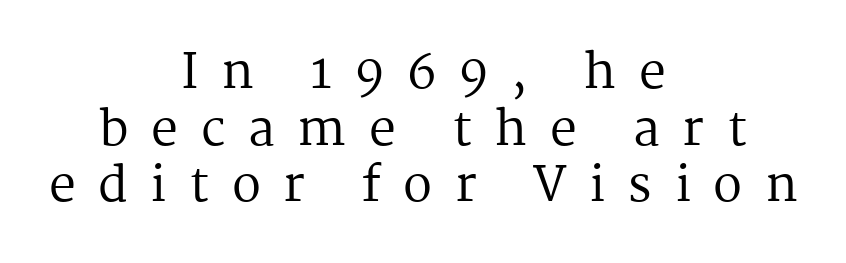
Letters have the restrained weight of plain body copy at most. The passage is arranged like a title page — every line centered. Quick note: underline off. The passage shown has open, widely tracked lettering throughout. Each letter keeps its own natural width here, so spacing adapts to shape.
